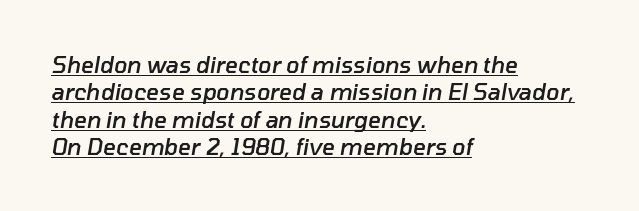
Does a line run under the words? Yes, clearly. If you drew a ruler down the left edge, every line would touch it. Italic? Definitely — the glyphs are oblique. Tracking here is standard; glyphs follow each other at the usual distance. A semibold gives these letters moderate extra thickness, short of bold.
